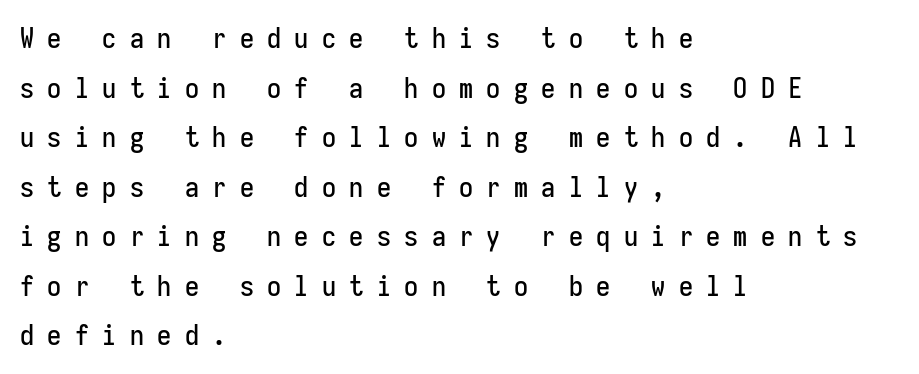
{"serif": "no", "italic": "no", "width": "condensed", "stroke_contrast": "low", "x_height": "medium", "monospaced": "yes", "underline": "no", "align": "left", "line_spacing_ratio": 1.77, "letter_spacing": "wide", "letter_spacing_em": 0.48, "glyph_px": 28}
